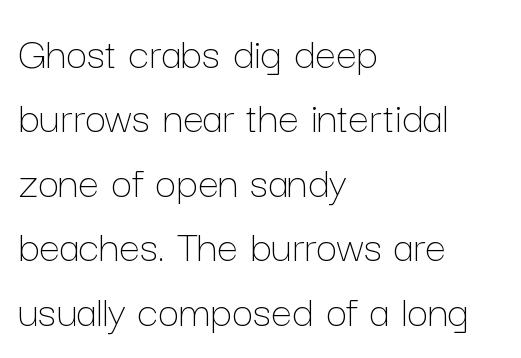
{"italic": "no", "bold": "no", "weight": "thin", "width": "normal", "stroke_contrast": "low", "x_height": "medium", "monospaced": "no", "underline": "no", "align": "left", "line_spacing": "normal", "line_spacing_ratio": 1.37, "letter_spacing": "normal", "letter_spacing_em": 0.0, "glyph_px": 47}
